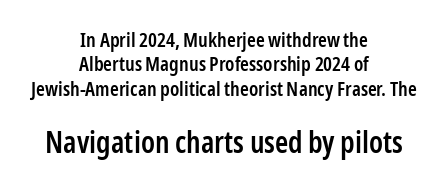
The image shows 30 px semibold, condensed sans-serif type, upright; set centered, line spacing 1.22x, normal letter spacing, not underlined; the second (bottom) block is 1.5x larger; low stroke contrast and a medium x-height.
